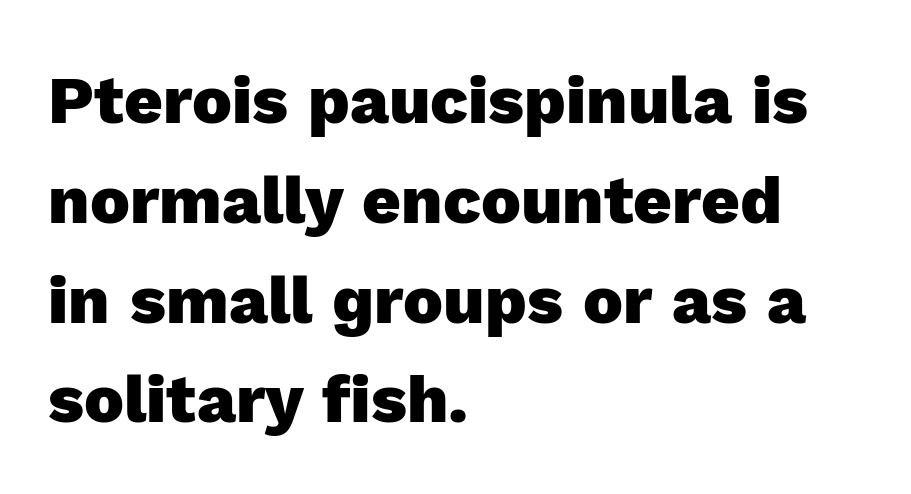
Unlike a traditional serif, this face leaves its strokes unadorned. The string is rendered with underlining switched off. Each new line begins a customary step beneath the previous one. Typographic density is high because the face is bold.
